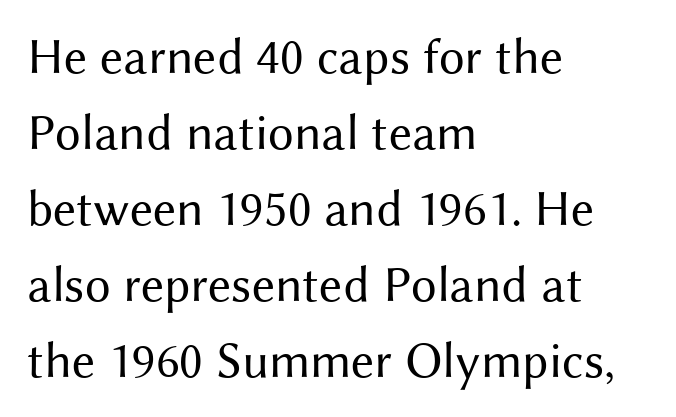
The image shows 51 px regular-weight sans-serif type, upright; set left-aligned, normal line spacing (1.49x), normal letter spacing, not underlined; medium stroke contrast and a medium x-height.
